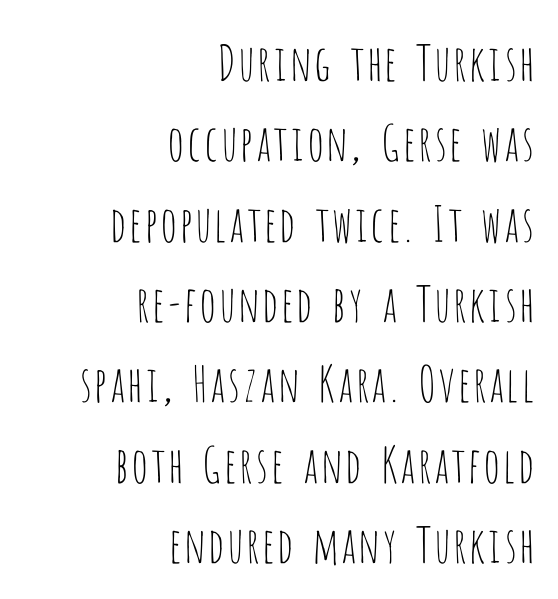
Q: Is the text bold? A: No.
Q: Is the text italic (slanted)? A: No, it is upright.
Q: Is the typeface a serif or a sans-serif typeface? A: Sans-serif.
Q: Is the text underlined? A: No.
Q: How is the paragraph aligned? A: Right-aligned.
Q: Is the spacing between letters normal or unusually wide? A: Normal.
Q: Is the spacing between lines tight, normal or loose? A: Normal.
Q: Width (condensed, normal, or wide)? A: Condensed.
Q: Stroke contrast? A: Low.
Q: x-height? A: Large.
Q: Monospaced? A: No.
